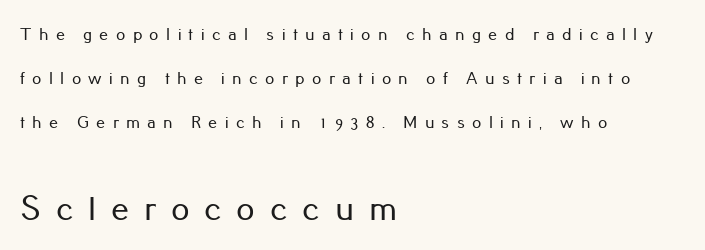
Short note: letters widely spaced. Is there any slant? The stems are plumb. Between these two stacked blocks, the lower one wins on size. Layout note: lines flush left. Is this a fixed-width face? No — the glyphs have proportional, varying widths.
